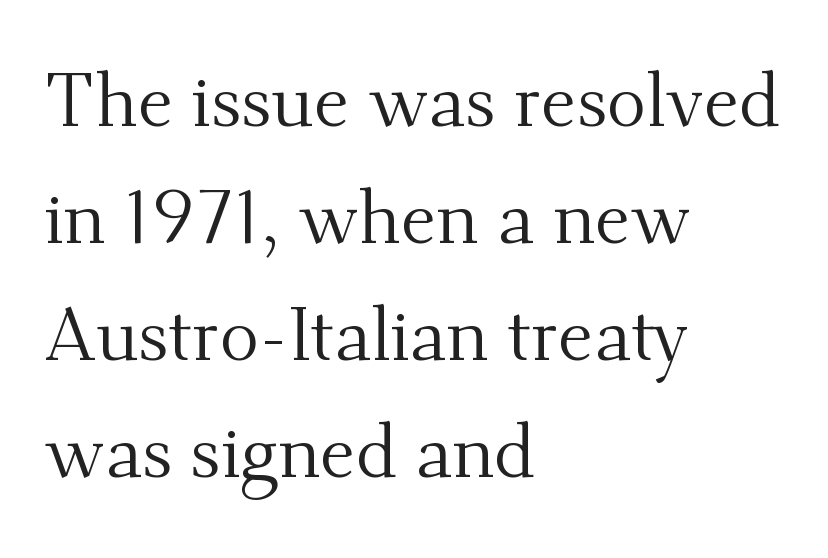
{"serif": "yes", "italic": "no", "bold": "no", "weight": "regular", "width": "normal", "stroke_contrast": "medium", "x_height": "small", "monospaced": "no", "underline": "no", "align": "left", "line_spacing": "normal", "line_spacing_ratio": 1.58, "letter_spacing": "normal", "letter_spacing_em": 0.0, "glyph_px": 74}
